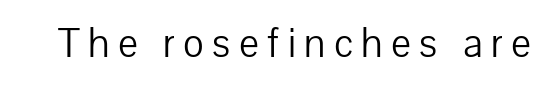
Look at the tracking — it's clearly loosened, letters drifting apart. Words float on clear page, feet unadorned. Tall strokes in this sample are plumb rather than angled. The passage shown is typed in a proportional face where columns would drift. In terms of letterform style, serifs are entirely absent. A light-to-regular cut is what we see here.
